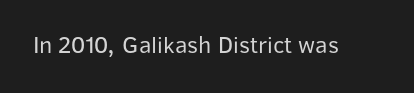
Q: Is the text bold? A: No.
Q: Is the text italic (slanted)? A: No, it is upright.
Q: Is the text underlined? A: No.
Q: Is the spacing between letters normal or unusually wide? A: Normal.
